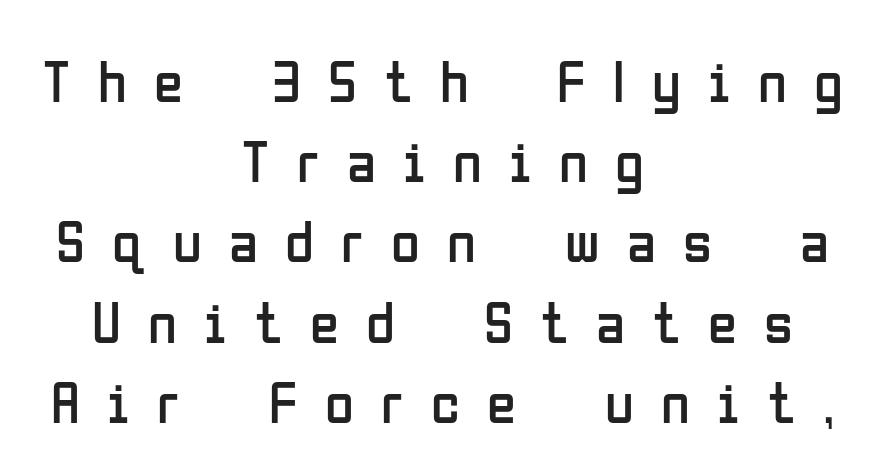
{"serif": "no", "italic": "no", "bold": "no", "weight": "regular", "width": "condensed", "stroke_contrast": "low", "x_height": "medium", "monospaced": "no", "underline": "no", "align": "center", "line_spacing": "normal", "line_spacing_ratio": 1.36, "letter_spacing": "wide", "letter_spacing_em": 0.46, "glyph_px": 59}
